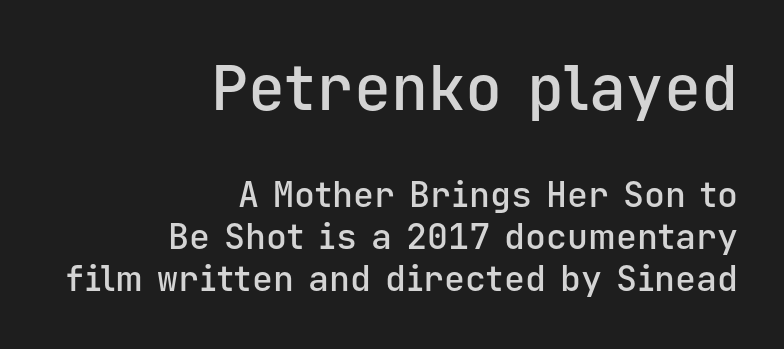
{"serif": "no", "italic": "no", "bold": "semi", "weight": "semibold", "width": "normal", "stroke_contrast": "low", "x_height": "medium", "monospaced": "yes", "underline": "no", "align": "right", "line_spacing_ratio": 1.21, "letter_spacing": "normal", "letter_spacing_em": 0.0, "larger_block": "first", "size_ratio": 1.77, "glyph_px": 62}
